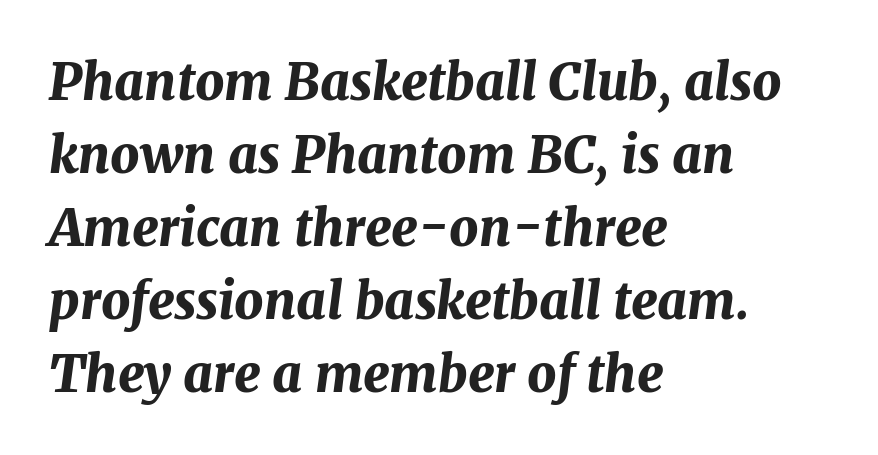
Plenty of ink on the page — the face is bold. This rendering features lettering with no underline. One-word summary of the alignment: left. A typesetter would call this leading conventional body-copy spacing. The rendering uses natural spacing where letterforms have individual widths.
